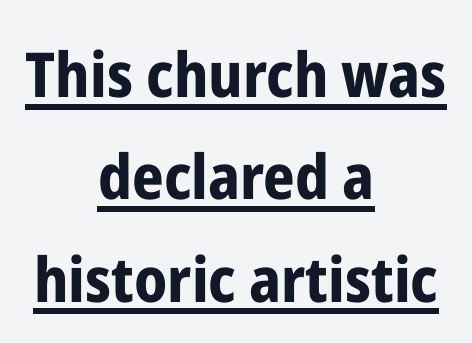
Stroke thickness is high; the sample reads as a true bold. Posture: straight, roman, zero tilt. Spacing verdict: proportional, widths tailored to each character. Quick note: underline on. The lines are quadded center.
